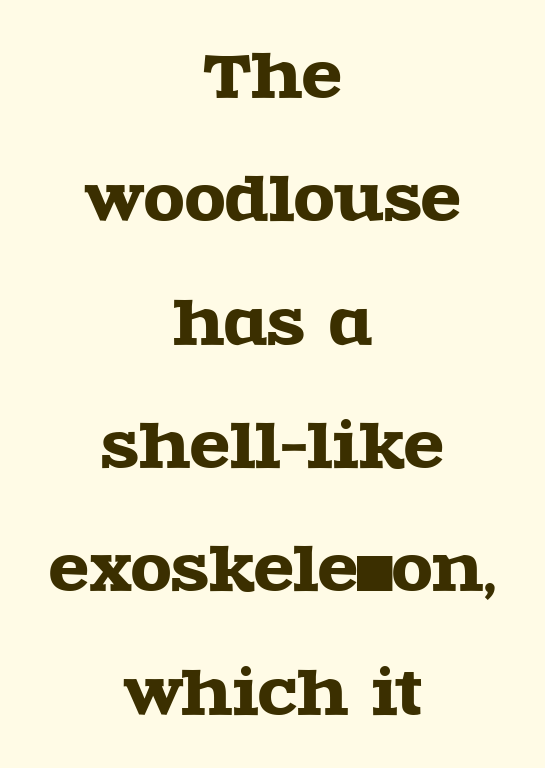
The image shows 59 px wide serif type, upright; set centered, loose line spacing (2.09x), normal letter spacing, not underlined; a large x-height.
